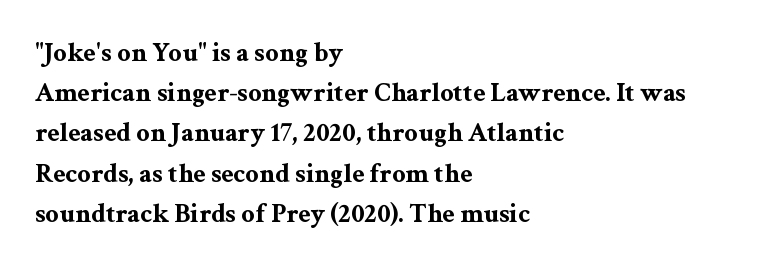
The image shows 27 px bold type, upright; set left-aligned, normal line spacing (1.49x), normal letter spacing, not underlined.
